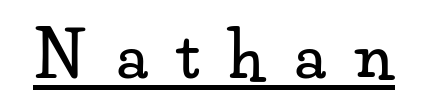
The image shows 62 px wide serif type, upright; set unusually wide letter spacing (+0.49 em), underlined; low stroke contrast and a small x-height.
